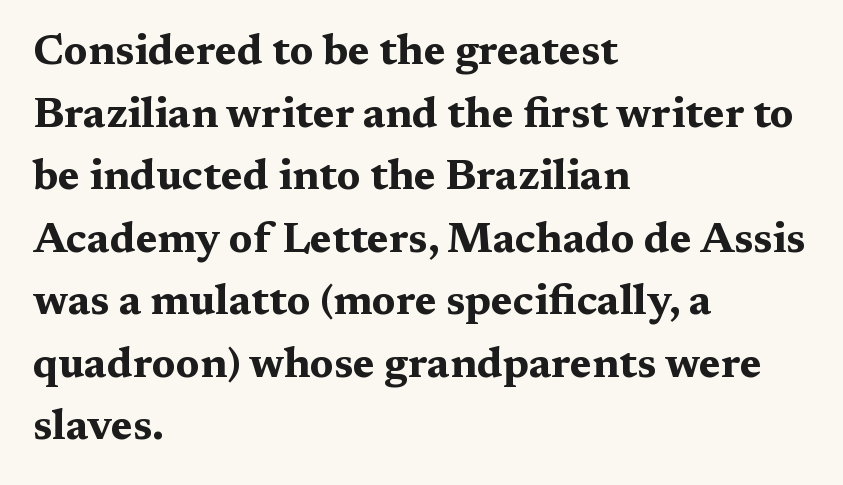
{"serif": "yes", "italic": "no", "bold": "yes", "weight": "bold", "width": "wide", "stroke_contrast": "medium", "x_height": "medium", "monospaced": "no", "underline": "no", "align": "left", "line_spacing": "normal", "line_spacing_ratio": 1.49, "letter_spacing": "normal", "letter_spacing_em": 0.0, "glyph_px": 42}
